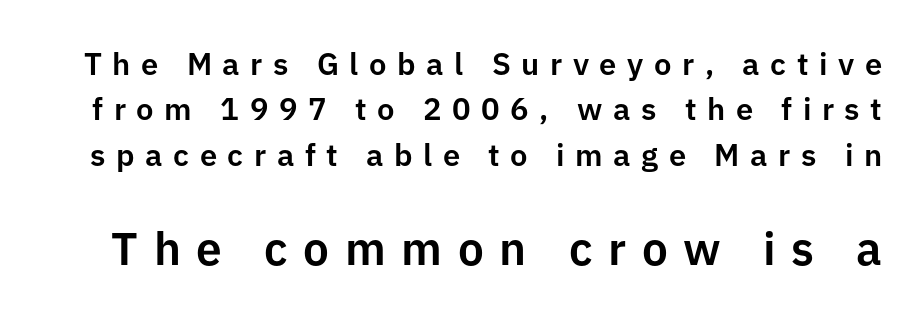
Q: Is the text italic (slanted)? A: No, it is upright.
Q: Is the typeface a serif or a sans-serif typeface? A: Sans-serif.
Q: Is the text underlined? A: No.
Q: Is the spacing between letters normal or unusually wide? A: Unusually wide.
Q: Is the spacing between lines tight, normal or loose? A: Normal.
Q: Which block of text is set in a larger size, the first (top) or the second (bottom)? A: The second (bottom) one.
Q: Width (condensed, normal, or wide)? A: Normal.
Q: Stroke contrast? A: Low.
Q: x-height? A: Medium.
Q: Monospaced? A: No.
